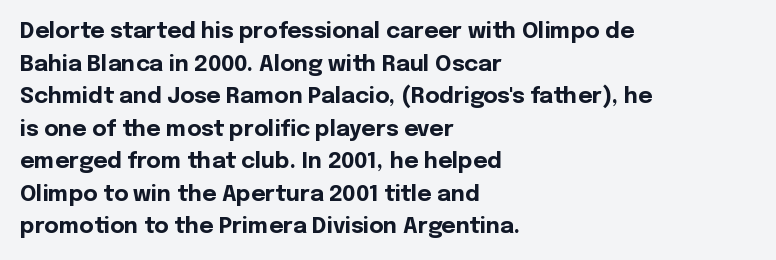
{"italic": "no", "bold": "yes", "underline": "no", "align": "left", "line_spacing": "normal", "line_spacing_ratio": 1.48, "letter_spacing": "normal", "letter_spacing_em": 0.0, "glyph_px": 22}
